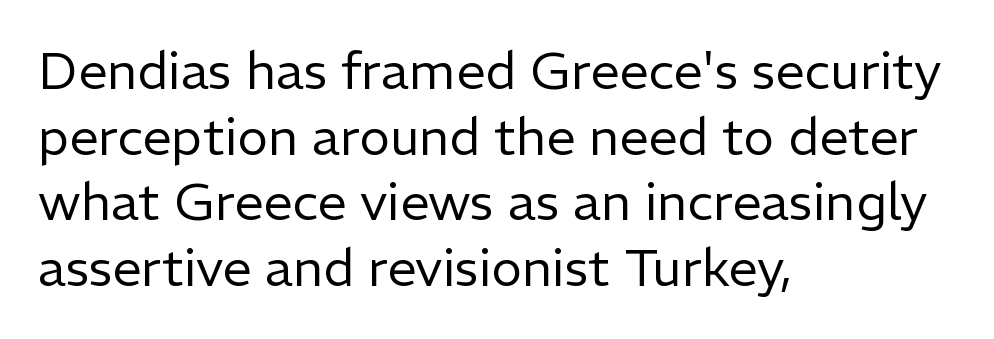
{"serif": "no", "italic": "no", "bold": "no", "weight": "regular", "width": "normal", "stroke_contrast": "low", "x_height": "medium", "monospaced": "no", "underline": "no", "align": "left", "line_spacing": "normal", "line_spacing_ratio": 1.26, "letter_spacing": "normal", "letter_spacing_em": 0.0, "glyph_px": 52}
